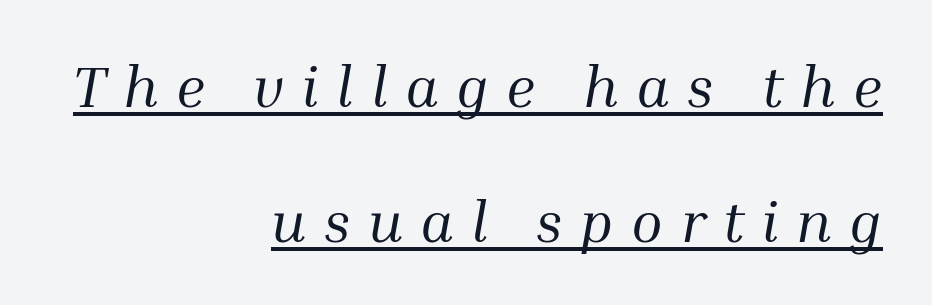
Q: Is the text bold? A: No.
Q: Is the text italic (slanted)? A: Yes, it leans right by about 10 degrees.
Q: Is the typeface a serif or a sans-serif typeface? A: Serif.
Q: Is the text underlined? A: Yes.
Q: How is the paragraph aligned? A: Right-aligned.
Q: Is the spacing between letters normal or unusually wide? A: Unusually wide.
Q: Is the spacing between lines tight, normal or loose? A: Loose.
Q: Width (condensed, normal, or wide)? A: Normal.
Q: Stroke contrast? A: Medium.
Q: x-height? A: Medium.
Q: Monospaced? A: No.
